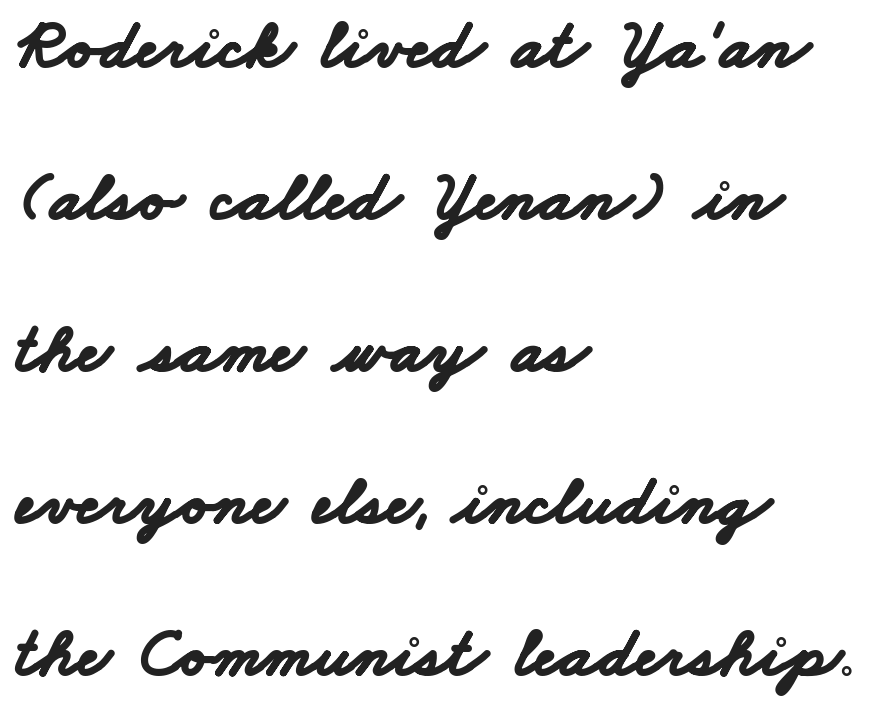
A sans-serif font was chosen for this passage. Summary of vertical rhythm: relaxed, with wide interline spacing. Casual observation: everything's shoved over to the left. Nobody touched the tracking dial on this one.
